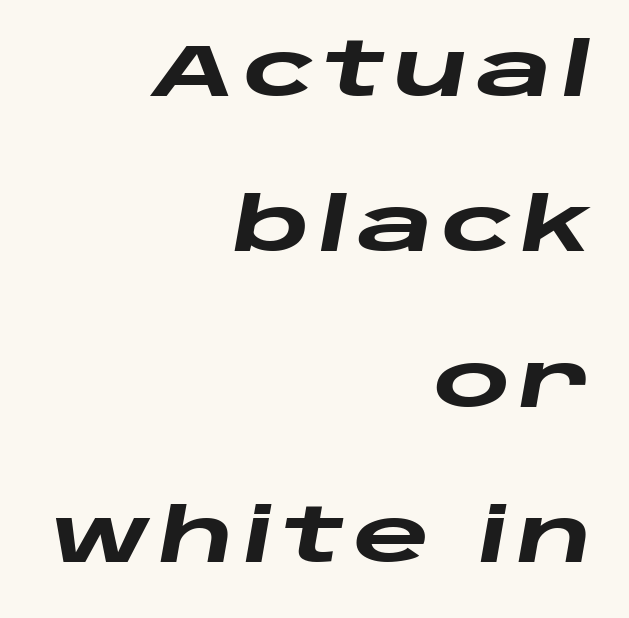
Proportional: the letters do not fall into vertical columns. The characters look thick and weighty, a clear bold. Rule under the text: the space is simply empty. In terms of leading, this rendering errs on the spacious side. Would a proofreader flag this as italicized? Yes.
